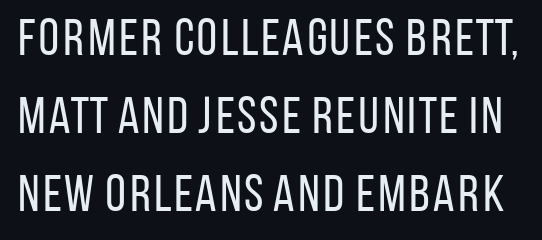
Examine the stroke ends and you'll find no serifs. Check under the words: just untouched page. Here the designer chose a conventional face with non-uniform glyph widths. The passage shown stacks its lines at a standard gap.
